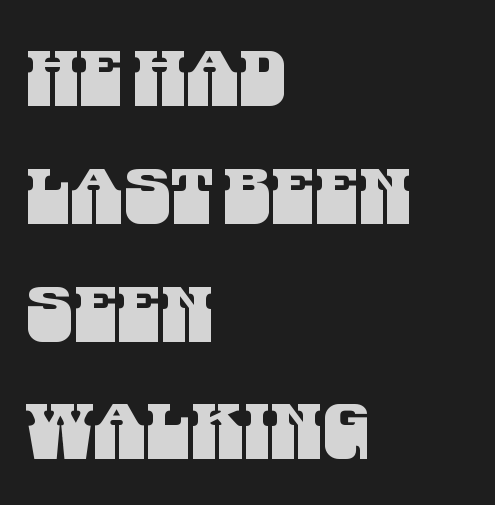
Short note: letters normally spaced. Layout note: lines flush left. Check the space under the baseline: it is left empty. A typesetter would label this face a sans. The letters advance in unequal steps, a hallmark of proportional type.
